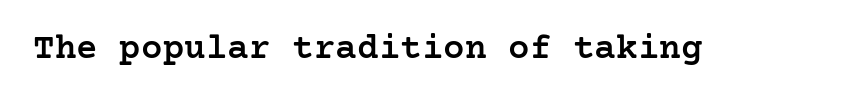
{"serif": "yes", "italic": "no", "bold": "semi", "weight": "semibold", "width": "normal", "stroke_contrast": "low", "x_height": "medium", "underline": "no", "letter_spacing": "normal", "letter_spacing_em": 0.0, "glyph_px": 36}
